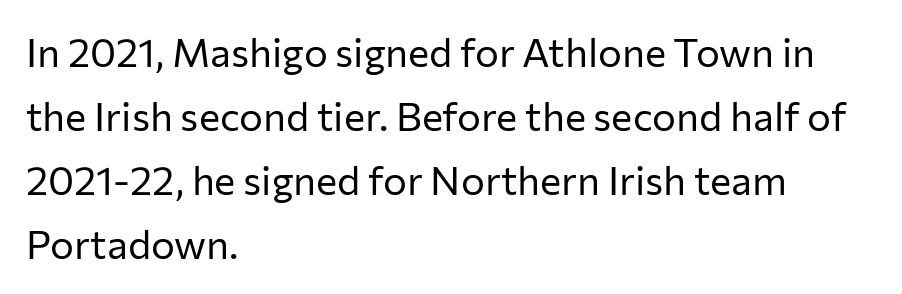
{"serif": "no", "italic": "no", "bold": "no", "weight": "regular", "width": "normal", "stroke_contrast": "low", "x_height": "medium", "monospaced": "no", "underline": "no", "align": "left", "line_spacing": "normal", "line_spacing_ratio": 1.6, "letter_spacing": "normal", "letter_spacing_em": 0.0, "glyph_px": 40}
